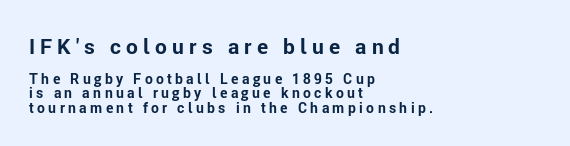
Spacing between characters has been opened up far beyond the box default. Descenders are the only things crossing below the line. This is roman type, the default non-slanted kind. All the whitespace from short lines collects on the right.
